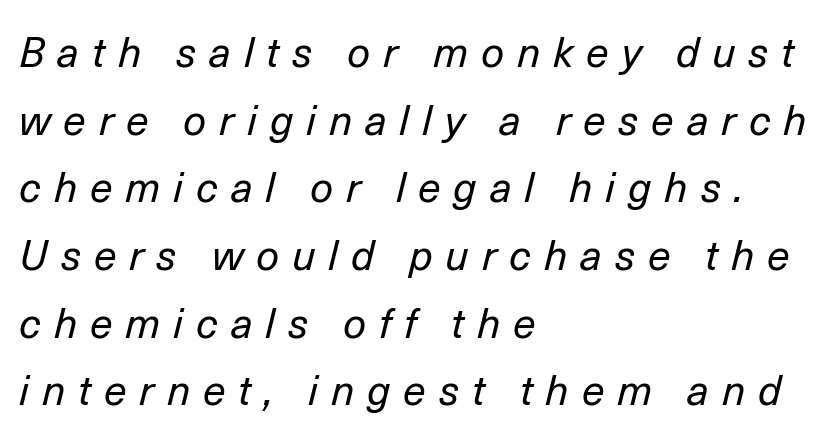
Q: Is the text bold? A: No.
Q: Is the text italic (slanted)? A: Yes, it leans right by about 14 degrees.
Q: Is the text underlined? A: No.
Q: How is the paragraph aligned? A: Left-aligned.
Q: Is the spacing between letters normal or unusually wide? A: Unusually wide.
Q: Is the spacing between lines tight, normal or loose? A: Normal.
Q: Width (condensed, normal, or wide)? A: Normal.
Q: Stroke contrast? A: Low.
Q: x-height? A: Medium.
Q: Monospaced? A: No.
